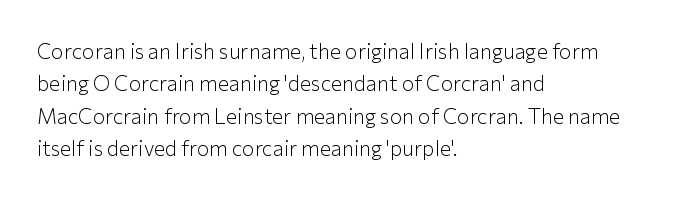
The image shows 21 px text type, upright; set left-aligned, normal line spacing (1.54x), normal letter spacing, not underlined.
